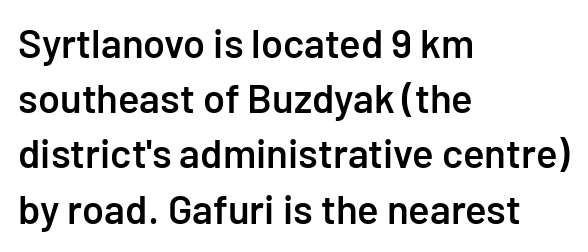
Q: Is the text bold? A: Semi-bold.
Q: Is the text italic (slanted)? A: No, it is upright.
Q: Is the typeface a serif or a sans-serif typeface? A: Sans-serif.
Q: Is the text underlined? A: No.
Q: How is the paragraph aligned? A: Left-aligned.
Q: Is the spacing between letters normal or unusually wide? A: Normal.
Q: Is the spacing between lines tight, normal or loose? A: Normal.
Q: Width (condensed, normal, or wide)? A: Normal.
Q: Stroke contrast? A: Low.
Q: x-height? A: Medium.
Q: Monospaced? A: No.
